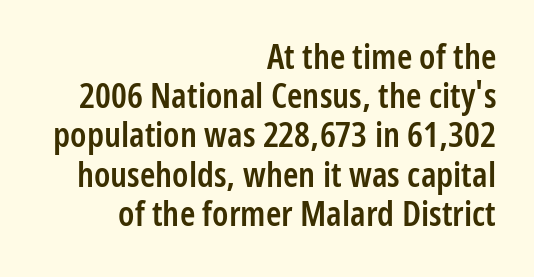
Q: Is the text bold? A: Semi-bold.
Q: Is the text italic (slanted)? A: No, it is upright.
Q: Is the typeface a serif or a sans-serif typeface? A: Sans-serif.
Q: Is the text underlined? A: No.
Q: How is the paragraph aligned? A: Right-aligned.
Q: Is the spacing between letters normal or unusually wide? A: Normal.
Q: Is the spacing between lines tight, normal or loose? A: Tight.
Q: Width (condensed, normal, or wide)? A: Condensed.
Q: Stroke contrast? A: Low.
Q: x-height? A: Medium.
Q: Monospaced? A: No.
